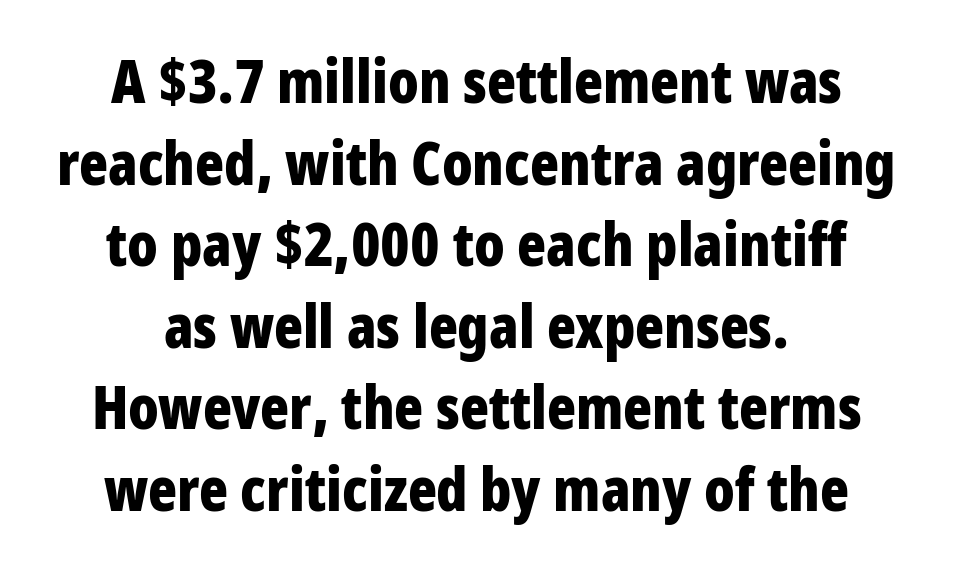
{"serif": "no", "italic": "no", "bold": "yes", "weight": "bold", "width": "condensed", "stroke_contrast": "low", "x_height": "large", "monospaced": "no", "underline": "no", "align": "center", "line_spacing": "normal", "line_spacing_ratio": 1.36, "letter_spacing": "normal", "letter_spacing_em": 0.0, "glyph_px": 60}
